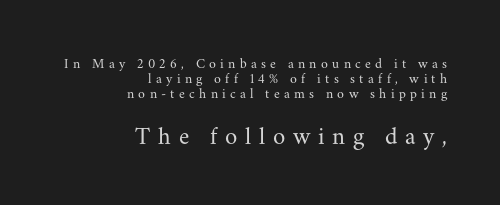
Q: Is the text bold? A: No.
Q: Is the text italic (slanted)? A: No, it is upright.
Q: Is the text underlined? A: No.
Q: How is the paragraph aligned? A: Right-aligned.
Q: Is the spacing between letters normal or unusually wide? A: Unusually wide.
Q: Is the spacing between lines tight, normal or loose? A: Tight.
Q: Which block of text is set in a larger size, the first (top) or the second (bottom)? A: The second (bottom) one.
